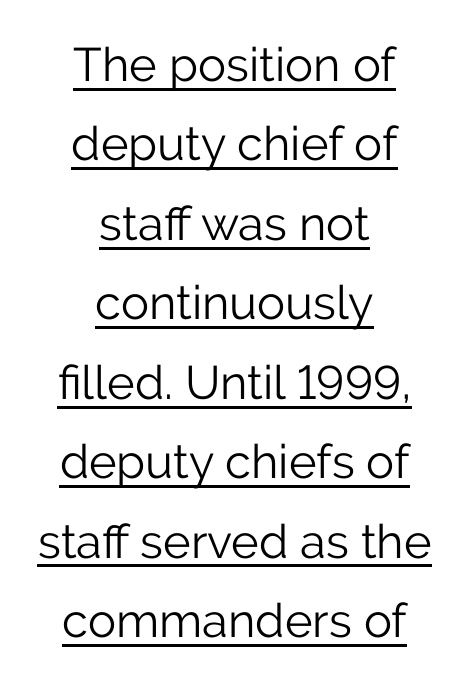
Notice how a bar underscores the lettering throughout. Interline gaps are of average width in this sample. Looks like regular typesetting: each glyph gets only the width it needs. The letters stand straight up with perfectly vertical stems. A typesetter would call this zero additional tracking.
